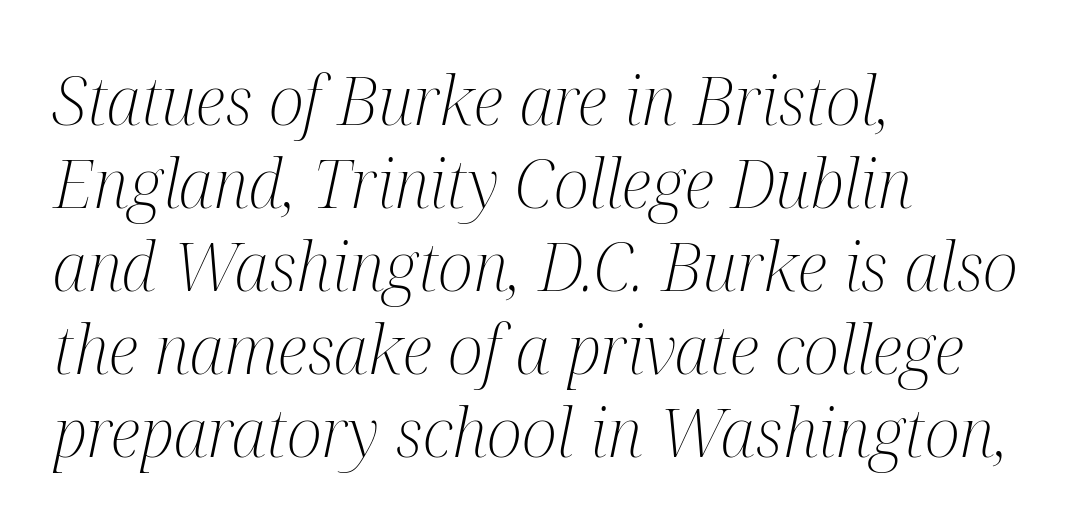
{"serif": "yes", "italic": "yes", "lean": "right", "slant_degrees": 12, "bold": "no", "weight": "light", "width": "condensed", "stroke_contrast": "medium", "x_height": "medium", "monospaced": "no", "underline": "no", "align": "left", "line_spacing_ratio": 1.24, "letter_spacing": "normal", "letter_spacing_em": 0.0, "glyph_px": 67}
